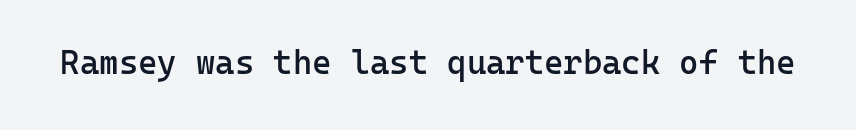
No word sits above an underline. Do the characters align in a grid? Yes, the font is monospaced. In terms of posture, this sample is upright. Examine the stroke ends and you'll find no serifs.
